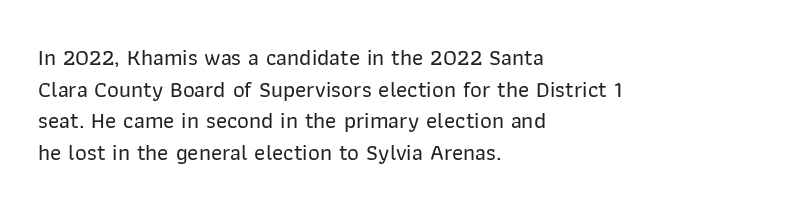
The tracking reads as untouched default to a designer's eye. These lines were composed using upright roman letters. A clean baseline with only descenders dipping below it. The designer left line spacing at the default. The lines are quadded left.
